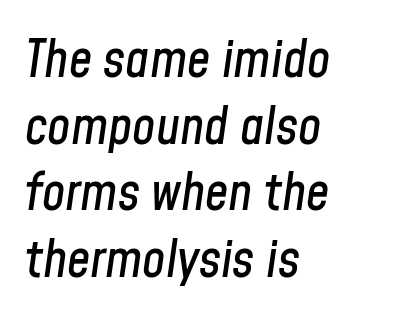
{"italic": "yes", "lean": "right", "slant_degrees": 8, "width": "condensed", "stroke_contrast": "low", "x_height": "medium", "monospaced": "no", "underline": "no", "align": "left", "line_spacing": "normal", "line_spacing_ratio": 1.28, "letter_spacing": "normal", "letter_spacing_em": 0.0, "glyph_px": 52}
